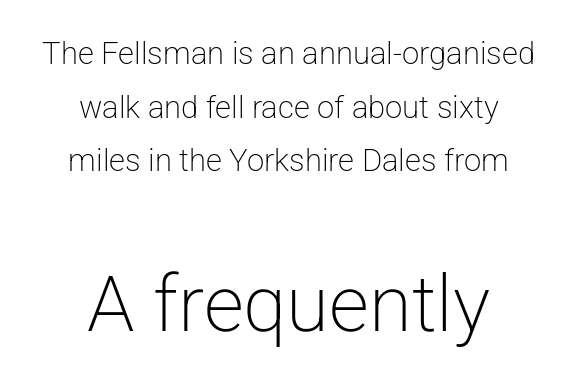
{"serif": "no", "italic": "no", "bold": "no", "weight": "light", "width": "normal", "stroke_contrast": "low", "x_height": "medium", "monospaced": "no", "underline": "no", "align": "center", "line_spacing_ratio": 1.73, "letter_spacing": "normal", "letter_spacing_em": 0.0, "larger_block": "second", "size_ratio": 2.52, "glyph_px": 78}
